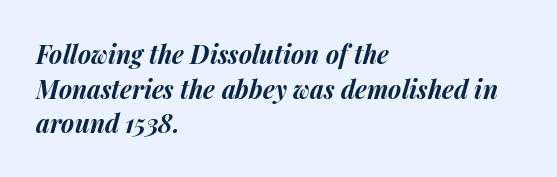
Q: Is the text bold? A: Yes.
Q: Is the text italic (slanted)? A: Yes, it leans right by about 14 degrees.
Q: Is the text underlined? A: No.
Q: How is the paragraph aligned? A: Left-aligned.
Q: Is the spacing between letters normal or unusually wide? A: Normal.
Q: Is the spacing between lines tight, normal or loose? A: Normal.
